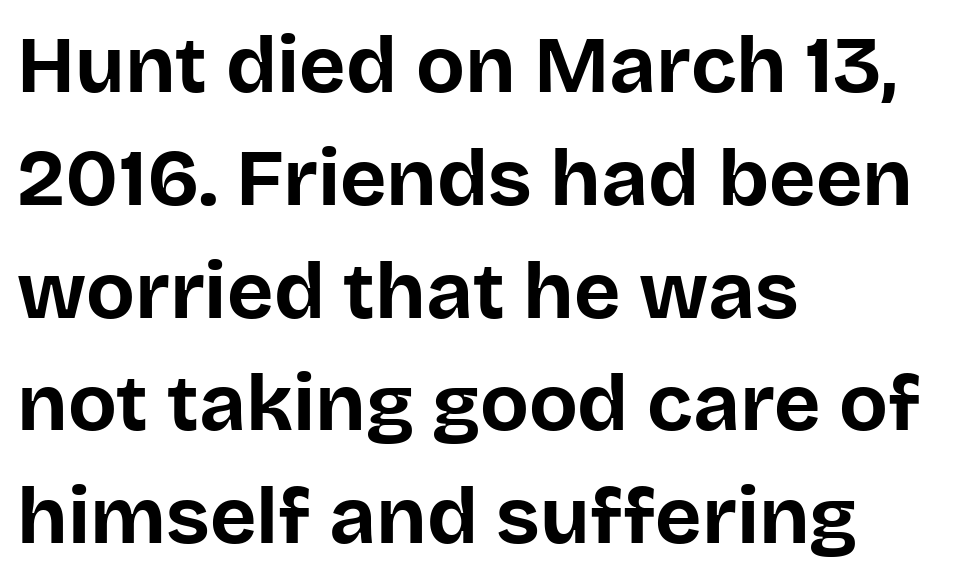
Glance below the letters and you will spot only blank space. Grotesque or geometric, the face here clearly has no serifs. This is roman type, the default non-slanted kind. Normally led — the rows are evenly, conventionally spaced. The typesetting leans heavy: a genuine bold. No extra tracking has been applied to these lines.
